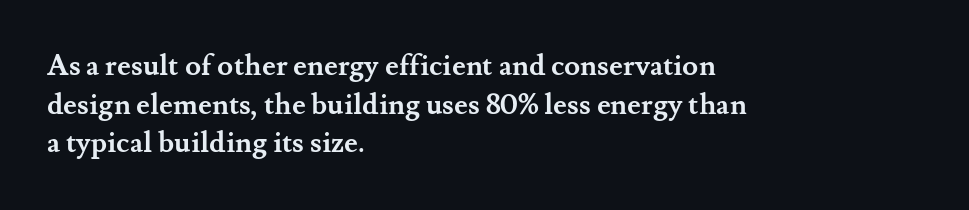
The gaps between neighbouring characters are ordinary and unremarkable. The text block is weighted toward the left margin, trailing off unevenly rightward. The block of text has a typical density, with ordinary space between rows. Only glyphs here, with clear space below each row. I'd call this a serif setting — the letters wear small feet.
